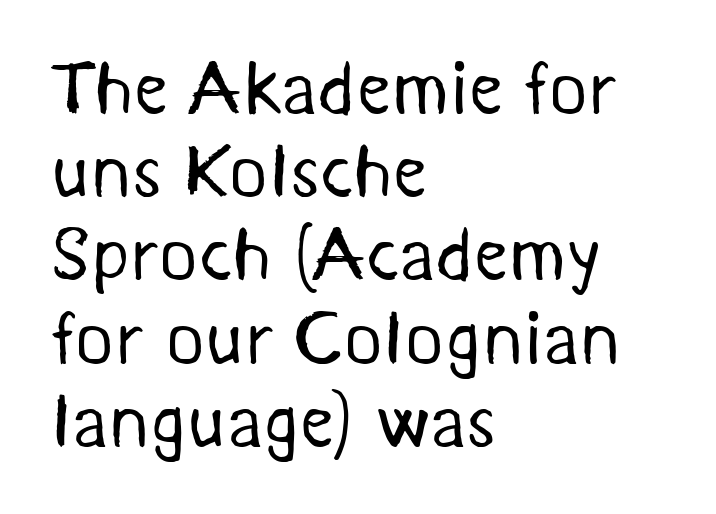
Q: Is the text bold? A: No.
Q: Is the typeface a serif or a sans-serif typeface? A: Sans-serif.
Q: Is the text underlined? A: No.
Q: How is the paragraph aligned? A: Left-aligned.
Q: Is the spacing between letters normal or unusually wide? A: Normal.
Q: Is the spacing between lines tight, normal or loose? A: Tight.
Q: Width (condensed, normal, or wide)? A: Normal.
Q: Stroke contrast? A: Medium.
Q: x-height? A: Medium.
Q: Monospaced? A: No.
